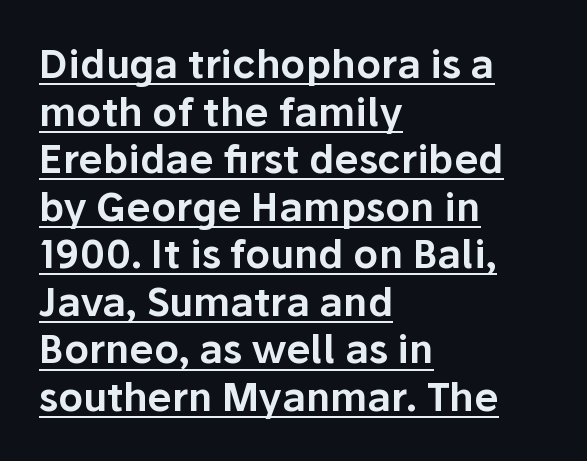
A typesetter would call this proportional, since set widths differ per character. This rendering employs a face without finishing strokes, i.e., a sans-serif. Default kerning and tracking; the words read as compact shapes. Somebody hit Ctrl+U on this one — the words are underlined.
